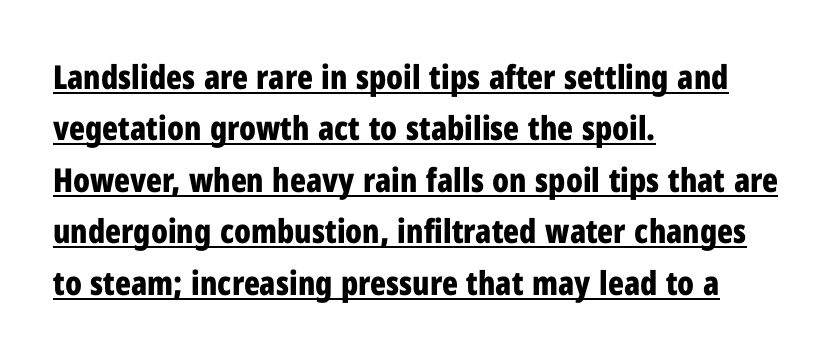
Q: Is the text bold? A: Yes.
Q: Is the text italic (slanted)? A: No, it is upright.
Q: Is the typeface a serif or a sans-serif typeface? A: Sans-serif.
Q: Is the text underlined? A: Yes.
Q: How is the paragraph aligned? A: Left-aligned.
Q: Is the spacing between letters normal or unusually wide? A: Normal.
Q: Is the spacing between lines tight, normal or loose? A: Normal.
Q: Width (condensed, normal, or wide)? A: Condensed.
Q: Stroke contrast? A: Low.
Q: x-height? A: Medium.
Q: Monospaced? A: No.
